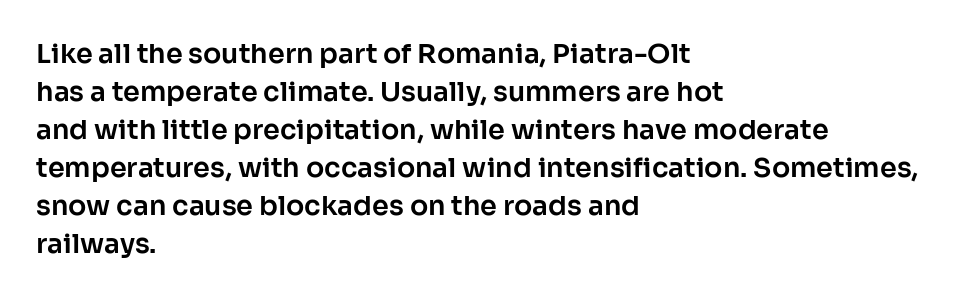
Q: Is the text italic (slanted)? A: No, it is upright.
Q: Is the text underlined? A: No.
Q: How is the paragraph aligned? A: Left-aligned.
Q: Is the spacing between letters normal or unusually wide? A: Normal.
Q: Is the spacing between lines tight, normal or loose? A: Normal.
